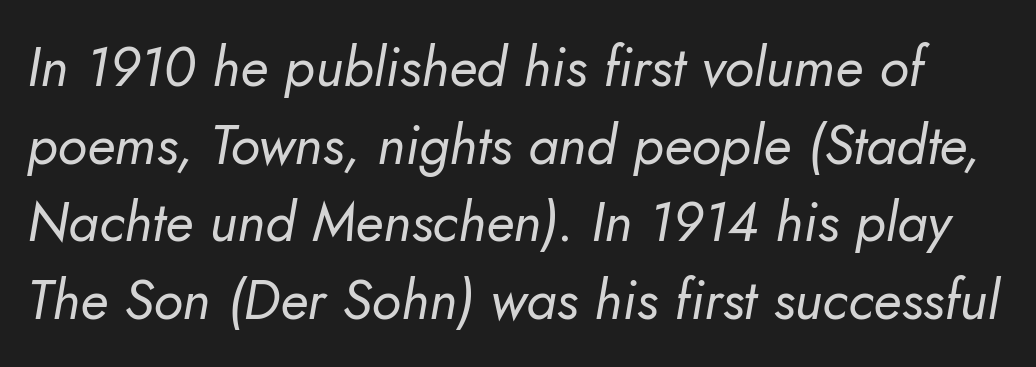
The image shows 55 px regular-weight type, italic (leaning right); set normal line spacing (1.41x), normal letter spacing, not underlined; low stroke contrast and a small x-height.
